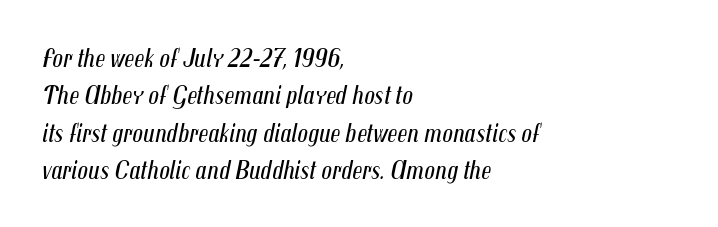
Q: Is the text bold? A: No.
Q: Is the text italic (slanted)? A: Yes, it leans right by about 12 degrees.
Q: Is the text underlined? A: No.
Q: How is the paragraph aligned? A: Left-aligned.
Q: Is the spacing between letters normal or unusually wide? A: Normal.
Q: Is the spacing between lines tight, normal or loose? A: Normal.
